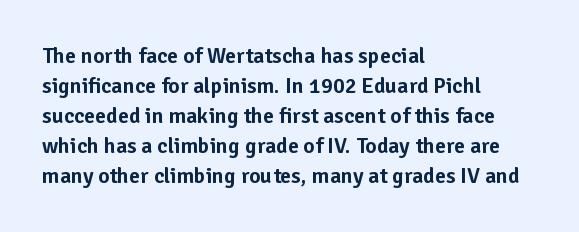
Q: Is the text italic (slanted)? A: No, it is upright.
Q: Is the text underlined? A: No.
Q: How is the paragraph aligned? A: Left-aligned.
Q: Is the spacing between letters normal or unusually wide? A: Normal.
Q: Is the spacing between lines tight, normal or loose? A: Normal.
